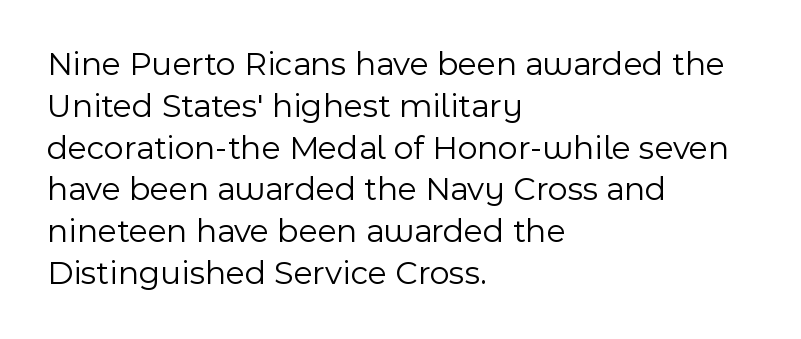
The weight tops out at a normal text grade. Tracking here is standard; glyphs follow each other at the usual distance. You can tell it's not italic because the verticals are truly vertical. Proportional: the letters do not fall into vertical columns. The rendering anchors every line to the left-hand side.
